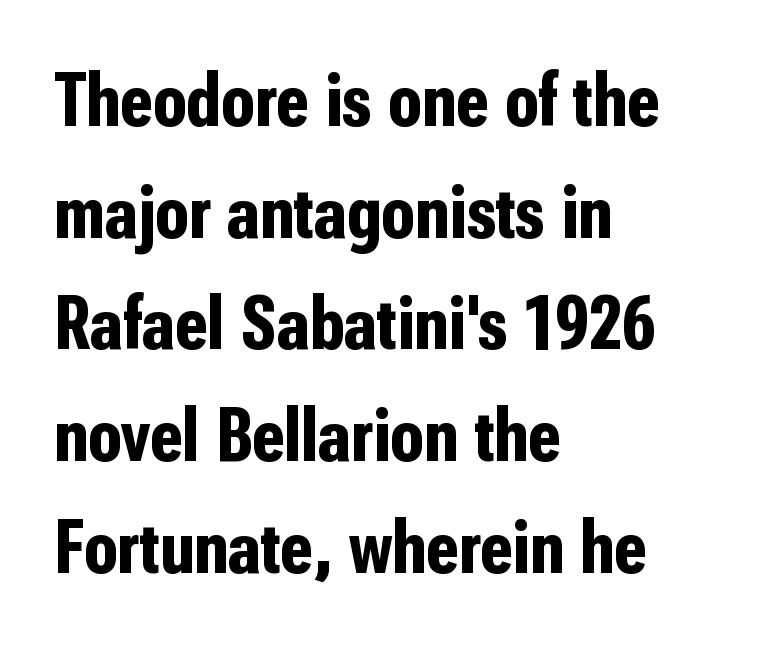
Decoration check: the copy has no underline. Vertical spacing — default. These lines keep a tight, regular rhythm from letter to letter. A typesetter would mark this as roman, not italic.
